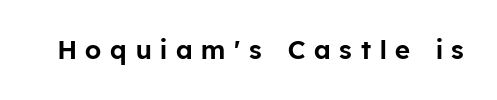
{"italic": "no", "underline": "no", "letter_spacing": "wide", "letter_spacing_em": 0.34, "glyph_px": 26}
